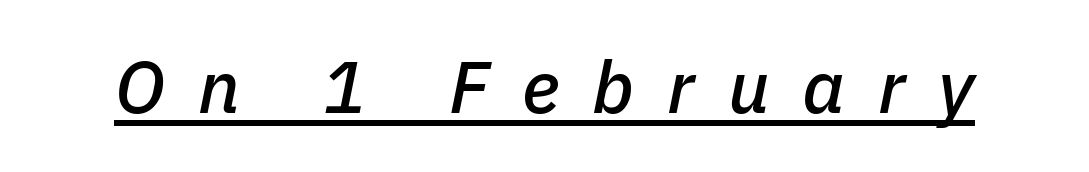
Q: Is the text italic (slanted)? A: Yes, it leans right by about 11 degrees.
Q: Is the text underlined? A: Yes.
Q: Is the spacing between letters normal or unusually wide? A: Unusually wide.
Q: Width (condensed, normal, or wide)? A: Normal.
Q: Stroke contrast? A: Low.
Q: x-height? A: Medium.
Q: Monospaced? A: No.
